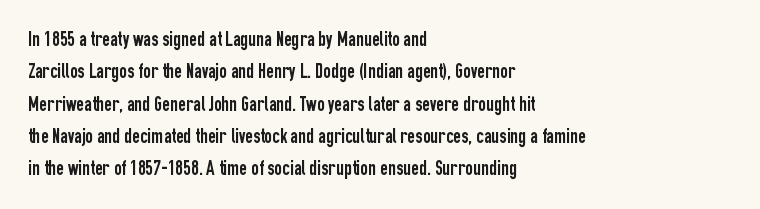
The image shows 21 px text type, upright; set left-aligned, normal line spacing (1.54x), normal letter spacing, not underlined.
